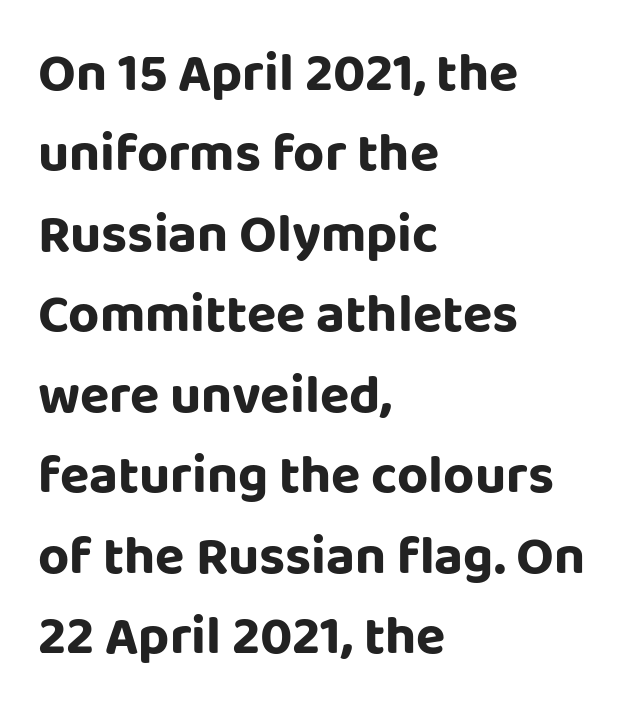
The image shows 54 px sans-serif type, upright; set left-aligned, normal line spacing (1.49x), normal letter spacing, not underlined; low stroke contrast and a large x-height.
